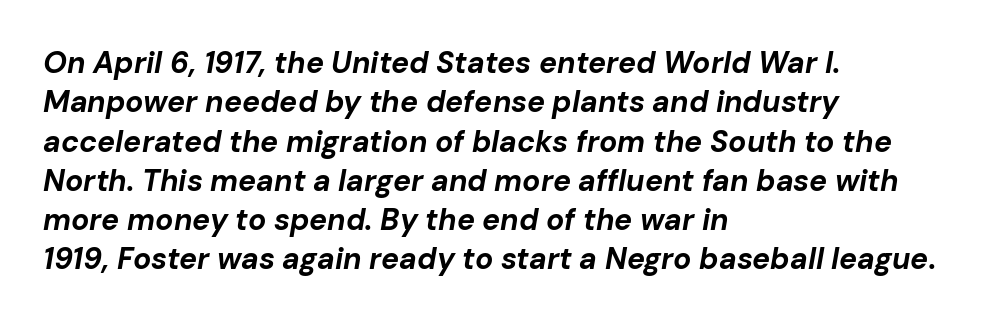
The image shows 30 px bold type, italic (leaning right); set left-aligned, normal line spacing (1.31x), normal letter spacing, not underlined; low stroke contrast and a medium x-height.
